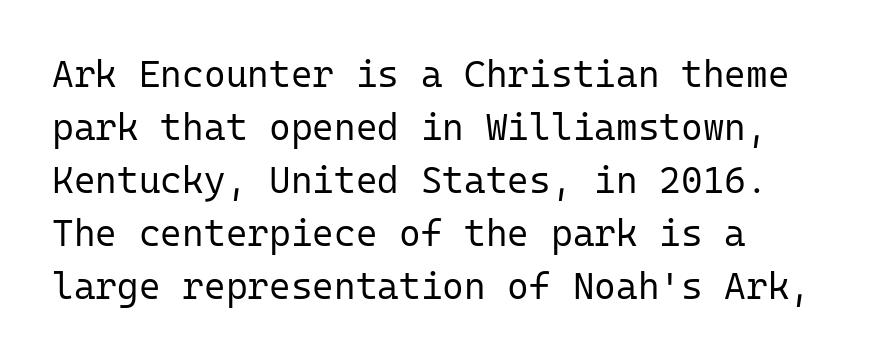
Words appear dense and cohesive because spacing is normal. Every character here occupies the same horizontal width, giving the sample a typewriter-like rhythm. This is the regular roman posture of the typeface. Has an underline been added? It has not.
